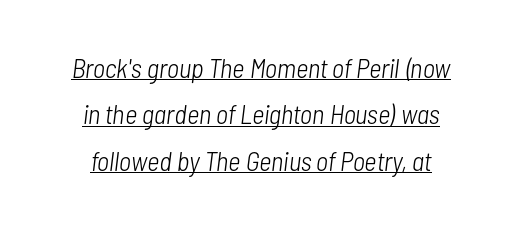
The image shows 27 px text type, italic (leaning right); set centered, line spacing 1.72x, normal letter spacing, underlined.
